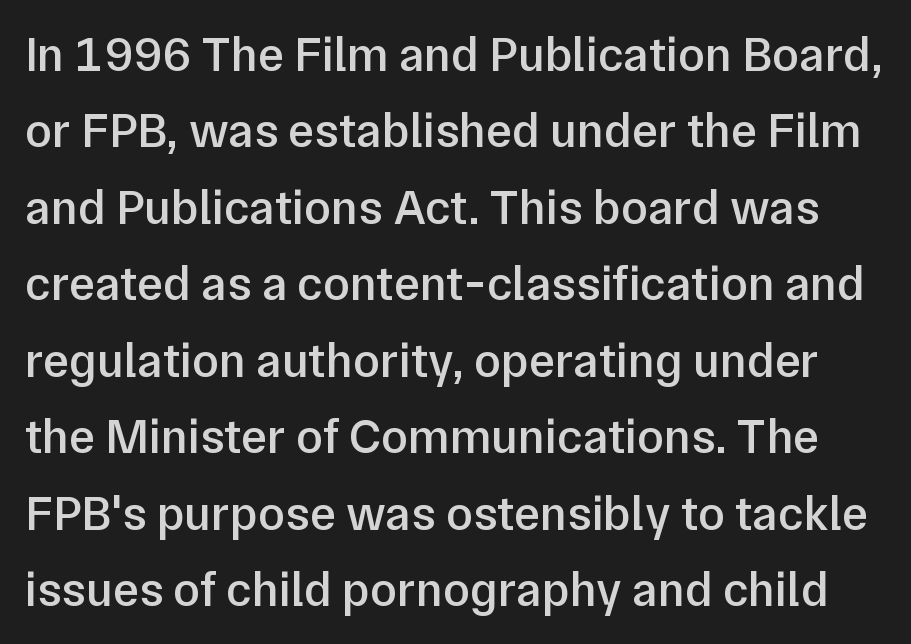
Q: Is the text bold? A: Semi-bold.
Q: Is the text italic (slanted)? A: No, it is upright.
Q: Is the typeface a serif or a sans-serif typeface? A: Sans-serif.
Q: Is the text underlined? A: No.
Q: Is the spacing between letters normal or unusually wide? A: Normal.
Q: Is the spacing between lines tight, normal or loose? A: Normal.
Q: Width (condensed, normal, or wide)? A: Normal.
Q: Stroke contrast? A: Low.
Q: x-height? A: Medium.
Q: Monospaced? A: No.
